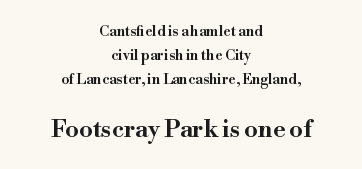
Q: Is the text italic (slanted)? A: No, it is upright.
Q: Is the text underlined? A: No.
Q: How is the paragraph aligned? A: Centered.
Q: Is the spacing between letters normal or unusually wide? A: Normal.
Q: Which block of text is set in a larger size, the first (top) or the second (bottom)? A: The second (bottom) one.
